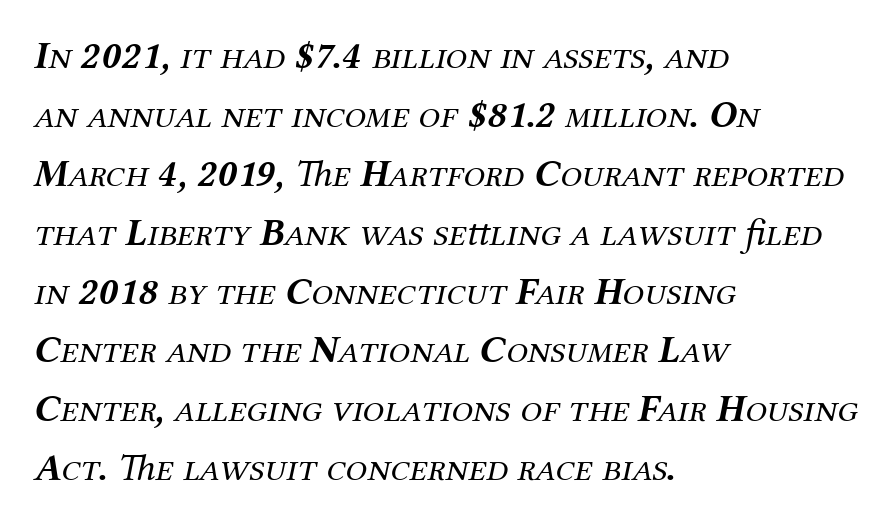
{"serif": "yes", "italic": "yes", "lean": "right", "slant_degrees": 12, "bold": "no", "weight": "regular", "width": "normal", "stroke_contrast": "medium", "x_height": "medium", "monospaced": "no", "underline": "no", "align": "left", "line_spacing": "normal", "line_spacing_ratio": 1.51, "letter_spacing": "normal", "letter_spacing_em": 0.0, "glyph_px": 39}
